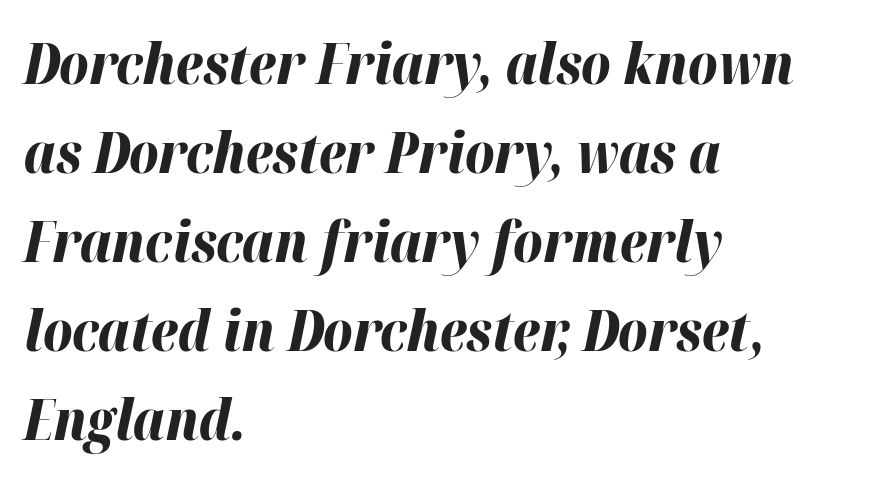
{"italic": "yes", "lean": "right", "slant_degrees": 12, "bold": "yes", "weight": "bold", "width": "normal", "stroke_contrast": "high", "x_height": "medium", "monospaced": "no", "underline": "no", "align": "left", "line_spacing": "normal", "line_spacing_ratio": 1.59, "letter_spacing": "normal", "letter_spacing_em": 0.0, "glyph_px": 56}
